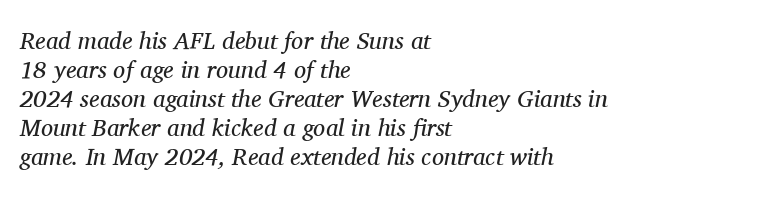
Q: Is the text bold? A: No.
Q: Is the text italic (slanted)? A: Yes, it leans right by about 11 degrees.
Q: Is the text underlined? A: No.
Q: How is the paragraph aligned? A: Left-aligned.
Q: Is the spacing between letters normal or unusually wide? A: Normal.
